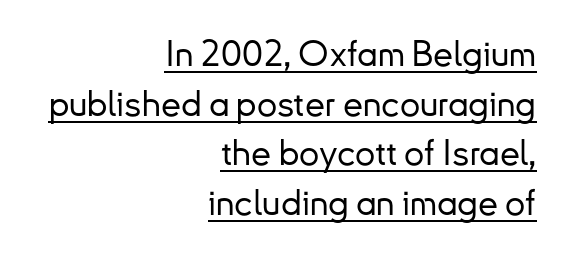
The image shows 36 px sans-serif type, upright; set right-aligned, normal line spacing (1.38x), normal letter spacing, underlined; low stroke contrast and a small x-height.
